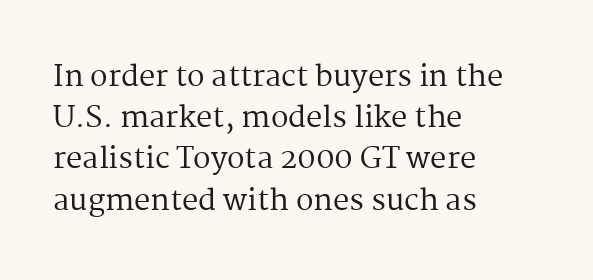
Q: Is the text bold? A: No.
Q: Is the text italic (slanted)? A: No, it is upright.
Q: Is the typeface a serif or a sans-serif typeface? A: Serif.
Q: Is the text underlined? A: No.
Q: How is the paragraph aligned? A: Left-aligned.
Q: Is the spacing between letters normal or unusually wide? A: Normal.
Q: Is the spacing between lines tight, normal or loose? A: Normal.
Q: Width (condensed, normal, or wide)? A: Normal.
Q: Stroke contrast? A: Medium.
Q: x-height? A: Medium.
Q: Monospaced? A: No.
